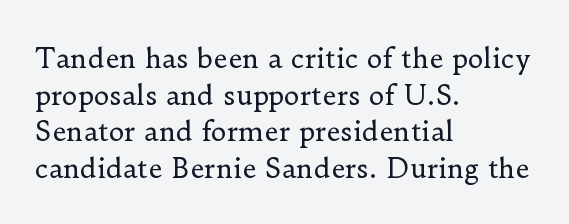
The image shows 27 px text type, upright; set left-aligned, normal line spacing (1.36x), normal letter spacing, not underlined.
